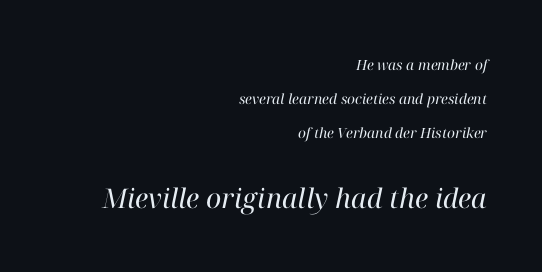
{"italic": "yes", "lean": "right", "slant_degrees": 12, "bold": "no", "underline": "no", "align": "right", "line_spacing": "loose", "line_spacing_ratio": 2.44, "letter_spacing": "normal", "letter_spacing_em": 0.0, "larger_block": "second", "size_ratio": 1.93, "glyph_px": 27}
